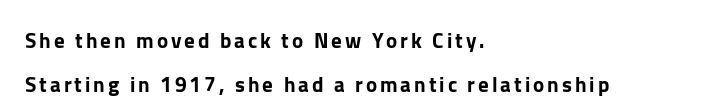
Q: Is the text italic (slanted)? A: No, it is upright.
Q: Is the text underlined? A: No.
Q: How is the paragraph aligned? A: Left-aligned.
Q: Is the spacing between lines tight, normal or loose? A: Loose.
